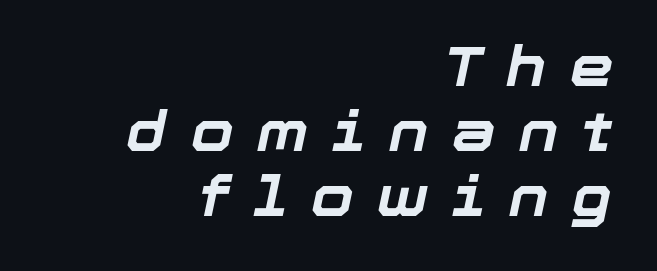
The words here are not underlined. The tracking reads as deliberately expanded to a designer's eye. Varying glyph widths throughout — classic text-font behaviour. Compared with an ordinary text face, these strokes are far heavier — a full bold. Rendered with sloped, italic letterforms. Line endings align vertically; line beginnings do not.
